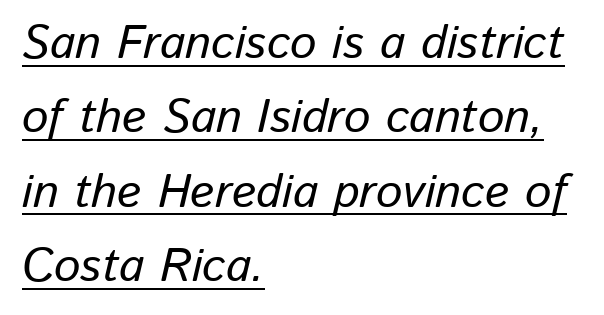
{"italic": "yes", "lean": "right", "slant_degrees": 13, "width": "normal", "stroke_contrast": "low", "x_height": "medium", "monospaced": "no", "underline": "yes", "align": "left", "line_spacing": "normal", "line_spacing_ratio": 1.58, "letter_spacing": "normal", "letter_spacing_em": 0.0, "glyph_px": 47}
